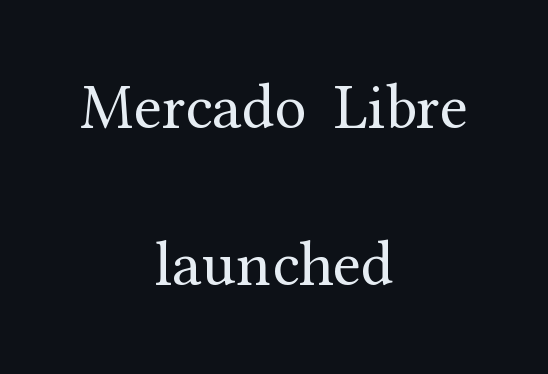
Q: Is the text bold? A: No.
Q: Is the text italic (slanted)? A: No, it is upright.
Q: Is the typeface a serif or a sans-serif typeface? A: Serif.
Q: Is the text underlined? A: No.
Q: How is the paragraph aligned? A: Centered.
Q: Is the spacing between letters normal or unusually wide? A: Normal.
Q: Is the spacing between lines tight, normal or loose? A: Loose.
Q: Width (condensed, normal, or wide)? A: Normal.
Q: Stroke contrast? A: Medium.
Q: x-height? A: Medium.
Q: Monospaced? A: No.
